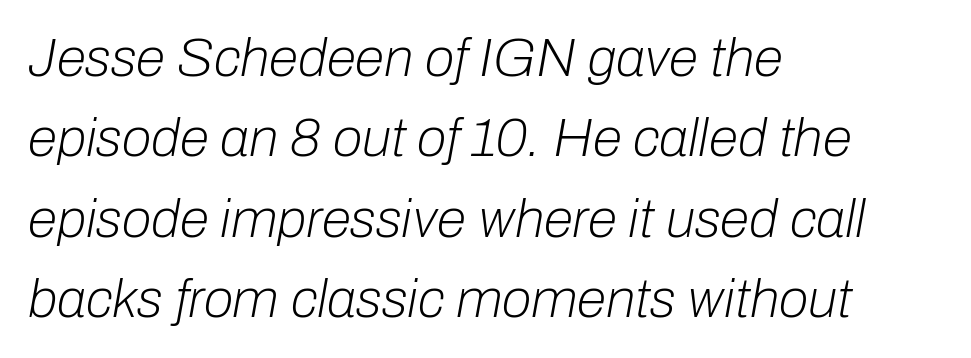
Q: Is the text bold? A: No.
Q: Is the text italic (slanted)? A: Yes, it leans right by about 10 degrees.
Q: Is the text underlined? A: No.
Q: How is the paragraph aligned? A: Left-aligned.
Q: Is the spacing between letters normal or unusually wide? A: Normal.
Q: Is the spacing between lines tight, normal or loose? A: Normal.
Q: Width (condensed, normal, or wide)? A: Normal.
Q: Stroke contrast? A: Low.
Q: x-height? A: Medium.
Q: Monospaced? A: No.
